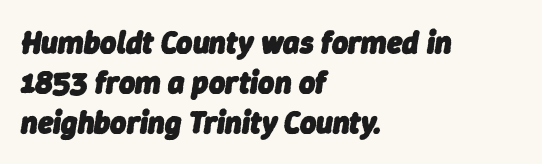
Q: Is the text bold? A: Yes.
Q: Is the text italic (slanted)? A: Yes, it leans right by about 9 degrees.
Q: Is the text underlined? A: No.
Q: How is the paragraph aligned? A: Left-aligned.
Q: Is the spacing between letters normal or unusually wide? A: Normal.
Q: Is the spacing between lines tight, normal or loose? A: Normal.
Q: Width (condensed, normal, or wide)? A: Normal.
Q: Stroke contrast? A: Low.
Q: x-height? A: Medium.
Q: Monospaced? A: No.
